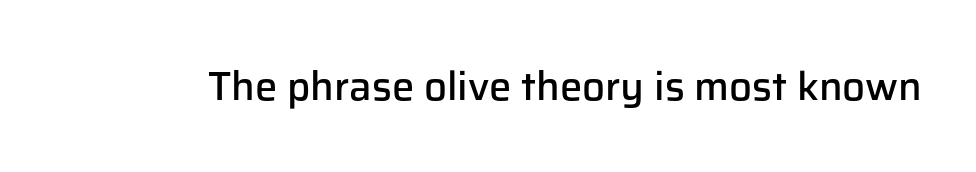
The rendering uses natural spacing where letterforms have individual widths. The area under the type is left untouched. Does the type have serifs? No, each stem ends abruptly. The specimen reads as upright at a glance. A somewhat darkened texture: the type is semibold rather than bold. You could call the tracking neutral — neither tight nor loose.
